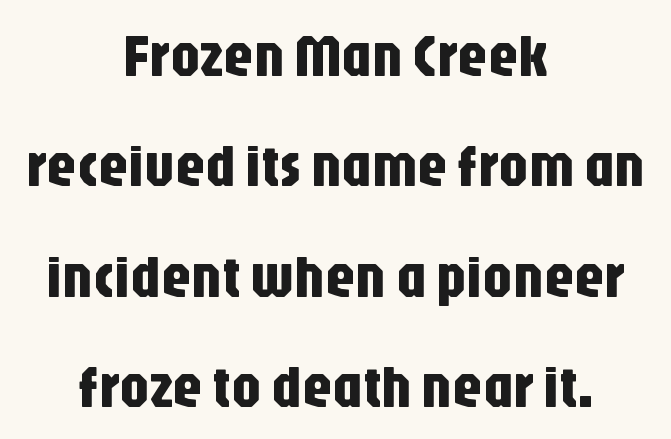
Q: Is the text italic (slanted)? A: No, it is upright.
Q: Is the typeface a serif or a sans-serif typeface? A: Sans-serif.
Q: Is the text underlined? A: No.
Q: How is the paragraph aligned? A: Centered.
Q: Is the spacing between letters normal or unusually wide? A: Normal.
Q: Width (condensed, normal, or wide)? A: Condensed.
Q: Stroke contrast? A: Low.
Q: x-height? A: Large.
Q: Monospaced? A: No.
